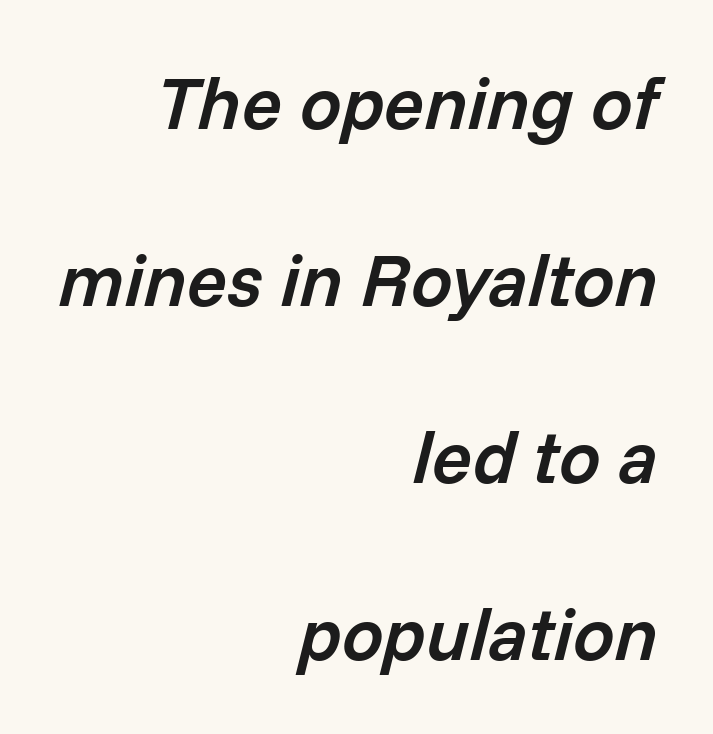
The image shows 74 px semibold type, italic (leaning right); set right-aligned, loose line spacing (2.39x), normal letter spacing, not underlined; low stroke contrast and a medium x-height.
